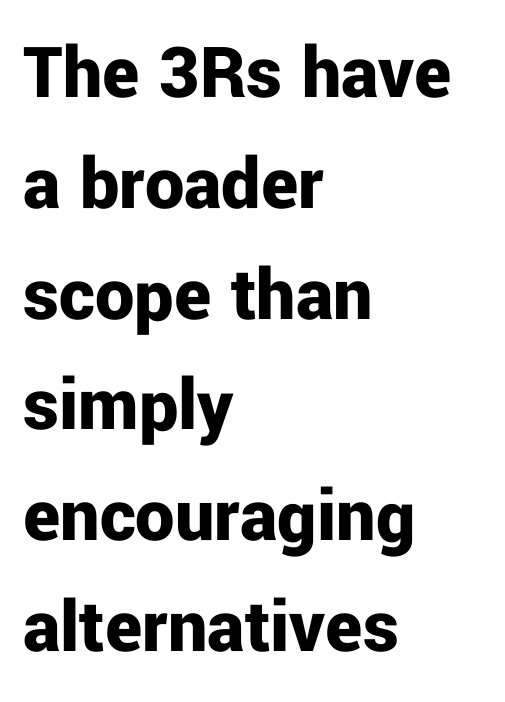
{"serif": "no", "italic": "no", "bold": "yes", "weight": "bold", "width": "normal", "stroke_contrast": "low", "x_height": "medium", "monospaced": "no", "underline": "no", "align": "left", "line_spacing": "normal", "line_spacing_ratio": 1.42, "letter_spacing": "normal", "letter_spacing_em": 0.0, "glyph_px": 78}
